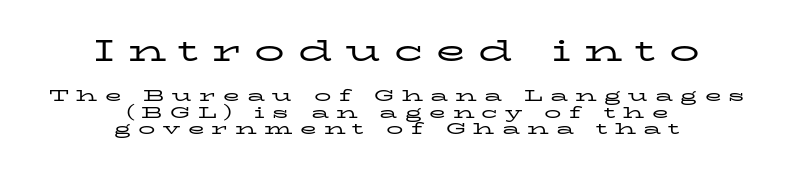
The image shows 30 px regular-weight, wide serif type, upright; set centered, tight line spacing (0.99x), unusually wide letter spacing (+0.43 em), not underlined; the first (top) block is 1.76x larger; low stroke contrast and a medium x-height.
